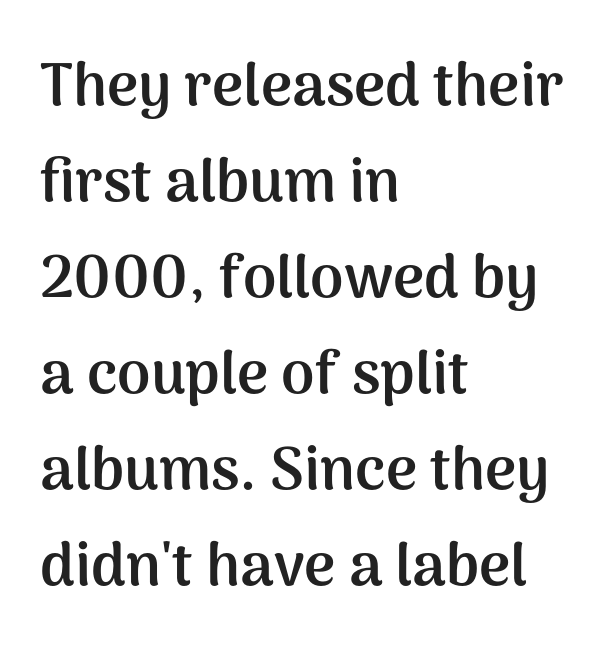
The image shows 60 px semibold sans-serif type, upright; set left-aligned, normal line spacing (1.6x), normal letter spacing, not underlined; medium stroke contrast and a medium x-height.
